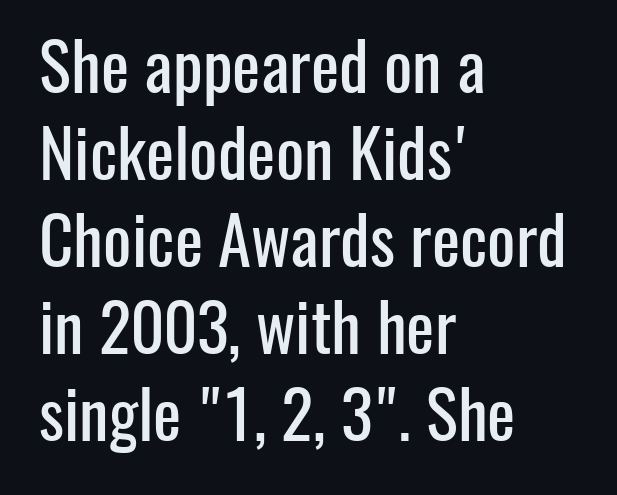
The image shows 67 px condensed sans-serif type, upright; set left-aligned, normal line spacing (1.3x), normal letter spacing, not underlined; low stroke contrast and a medium x-height.
